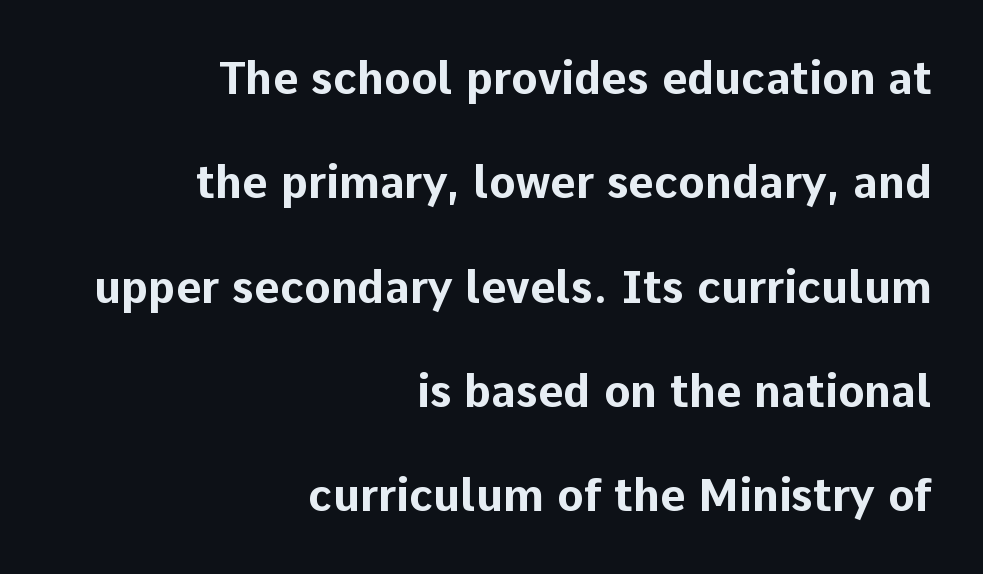
Q: Is the text bold? A: Yes.
Q: Is the text italic (slanted)? A: No, it is upright.
Q: Is the typeface a serif or a sans-serif typeface? A: Sans-serif.
Q: Is the text underlined? A: No.
Q: How is the paragraph aligned? A: Right-aligned.
Q: Is the spacing between letters normal or unusually wide? A: Normal.
Q: Is the spacing between lines tight, normal or loose? A: Loose.
Q: Width (condensed, normal, or wide)? A: Normal.
Q: Stroke contrast? A: Low.
Q: x-height? A: Medium.
Q: Monospaced? A: No.
